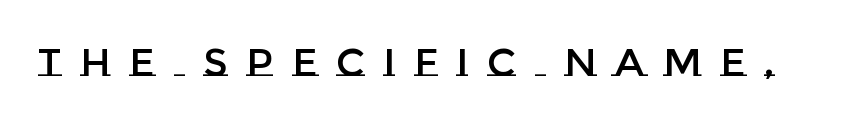
{"italic": "no", "width": "normal", "stroke_contrast": "low", "x_height": "large", "monospaced": "no", "underline": "no", "letter_spacing": "wide", "letter_spacing_em": 0.48, "glyph_px": 39}
